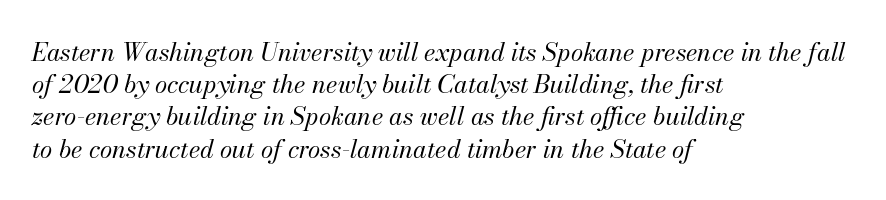
{"italic": "yes", "lean": "right", "slant_degrees": 13, "bold": "no", "underline": "no", "align": "left", "line_spacing": "normal", "line_spacing_ratio": 1.29, "letter_spacing": "normal", "letter_spacing_em": 0.0, "glyph_px": 25}
